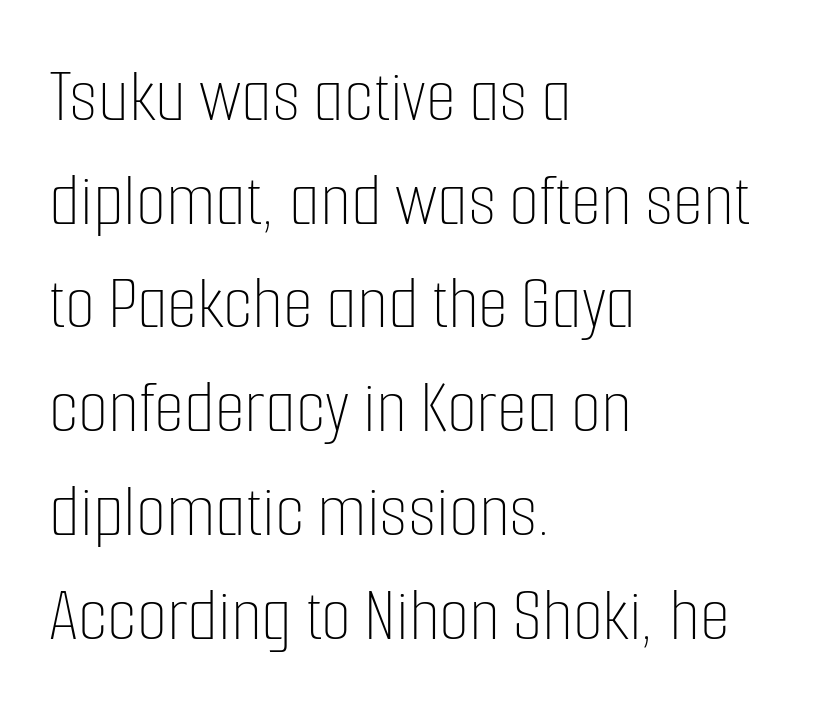
Each letter keeps its own natural width here, so spacing adapts to shape. Regular leading. Characters remain perfectly vertical along every line. The text block is weighted toward the left margin, trailing off unevenly rightward. The strokes are not fattened; the text isn't bold. Is the letter spacing exaggerated? No — it looks like the ordinary default.
